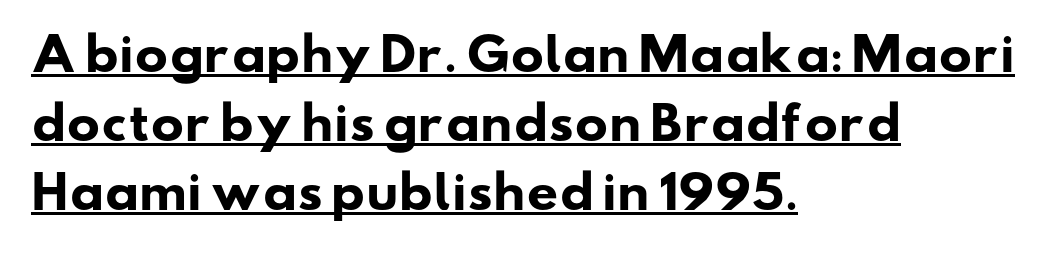
{"serif": "no", "bold": "yes", "weight": "heavy", "width": "wide", "stroke_contrast": "low", "x_height": "small", "monospaced": "no", "underline": "yes", "align": "left", "line_spacing": "normal", "line_spacing_ratio": 1.57, "letter_spacing": "normal", "letter_spacing_em": 0.0, "glyph_px": 44}
